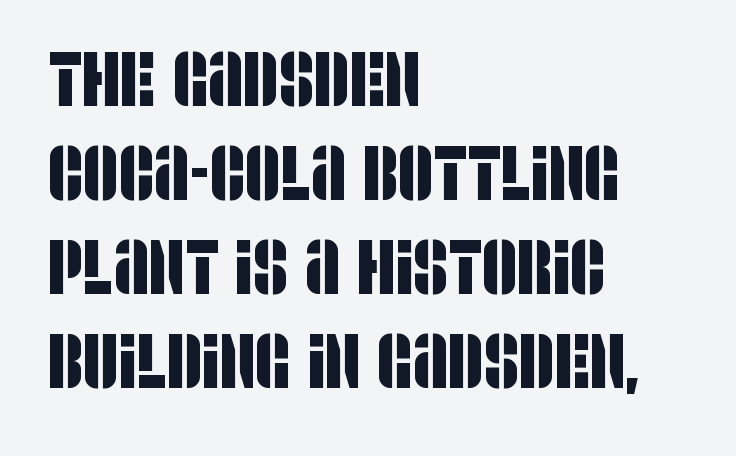
Unmarked baselines from the first word to the last. Compared with typical body copy, the letter spacing here is the same. Varying glyph widths throughout — classic text-font behaviour. Does the copy run flush right? No — it runs flush left.
